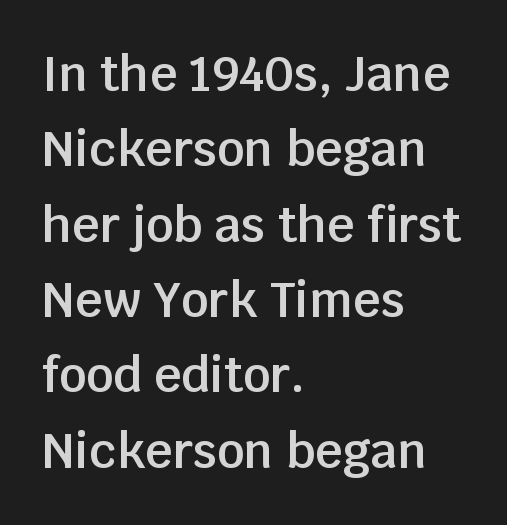
Q: Is the text bold? A: Semi-bold.
Q: Is the text italic (slanted)? A: No, it is upright.
Q: Is the typeface a serif or a sans-serif typeface? A: Sans-serif.
Q: Is the text underlined? A: No.
Q: How is the paragraph aligned? A: Left-aligned.
Q: Is the spacing between letters normal or unusually wide? A: Normal.
Q: Is the spacing between lines tight, normal or loose? A: Normal.
Q: Width (condensed, normal, or wide)? A: Normal.
Q: Stroke contrast? A: Low.
Q: x-height? A: Large.
Q: Monospaced? A: No.
